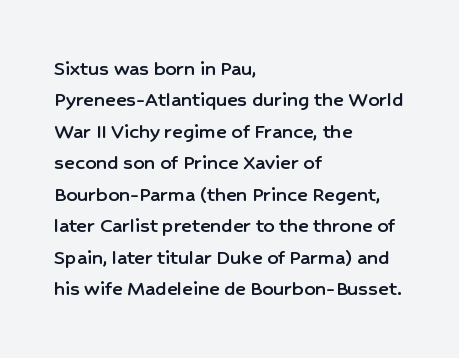
The image shows 22 px text type, upright; set left-aligned, normal line spacing (1.43x), normal letter spacing, not underlined.
